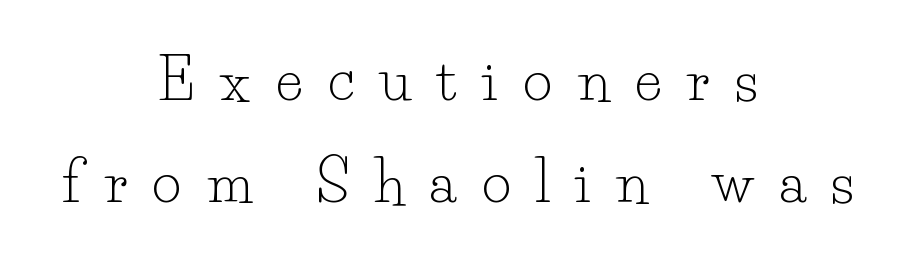
Each word looks stretched out because of the extra space between its letters. The gap between lines stays unmarked. These lines are composed in type with serifs. Stems and bowls with no extra thickness — not bold. This is roman type, the default non-slanted kind.
